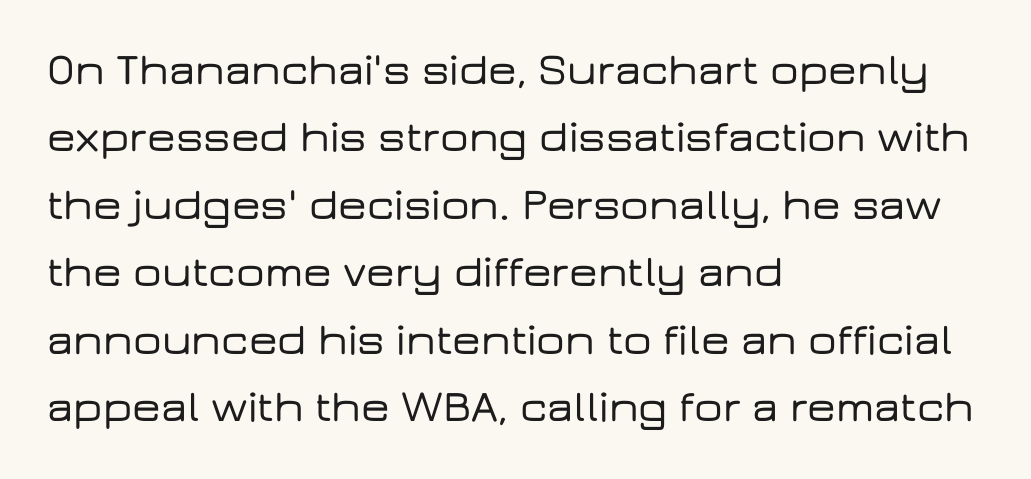
Q: Is the text italic (slanted)? A: No, it is upright.
Q: Is the typeface a serif or a sans-serif typeface? A: Sans-serif.
Q: Is the text underlined? A: No.
Q: How is the paragraph aligned? A: Left-aligned.
Q: Is the spacing between letters normal or unusually wide? A: Normal.
Q: Is the spacing between lines tight, normal or loose? A: Normal.
Q: Width (condensed, normal, or wide)? A: Wide.
Q: Stroke contrast? A: Low.
Q: x-height? A: Medium.
Q: Monospaced? A: No.
